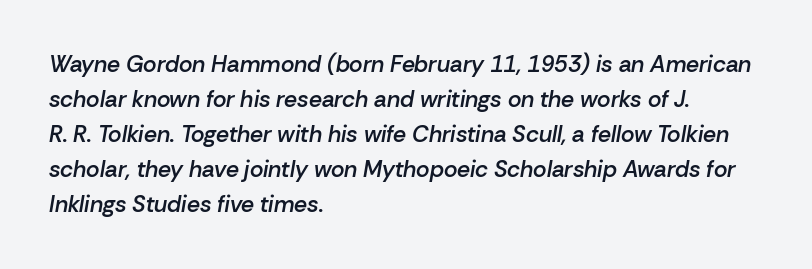
Q: Is the text bold? A: Semi-bold.
Q: Is the text italic (slanted)? A: Yes, it leans right by about 10 degrees.
Q: Is the text underlined? A: No.
Q: How is the paragraph aligned? A: Left-aligned.
Q: Is the spacing between letters normal or unusually wide? A: Normal.
Q: Is the spacing between lines tight, normal or loose? A: Normal.
